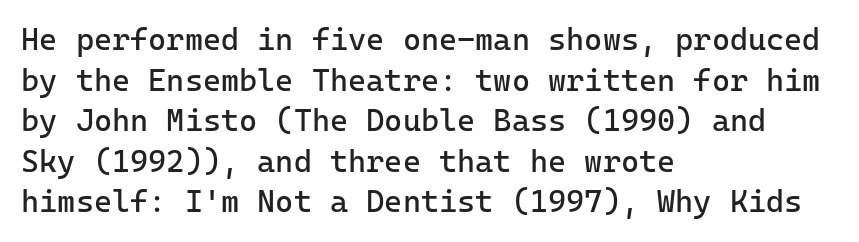
{"serif": "no", "italic": "no", "bold": "no", "weight": "regular", "width": "normal", "stroke_contrast": "low", "x_height": "medium", "underline": "no", "align": "left", "line_spacing": "normal", "line_spacing_ratio": 1.31, "letter_spacing": "normal", "letter_spacing_em": 0.0, "glyph_px": 31}
